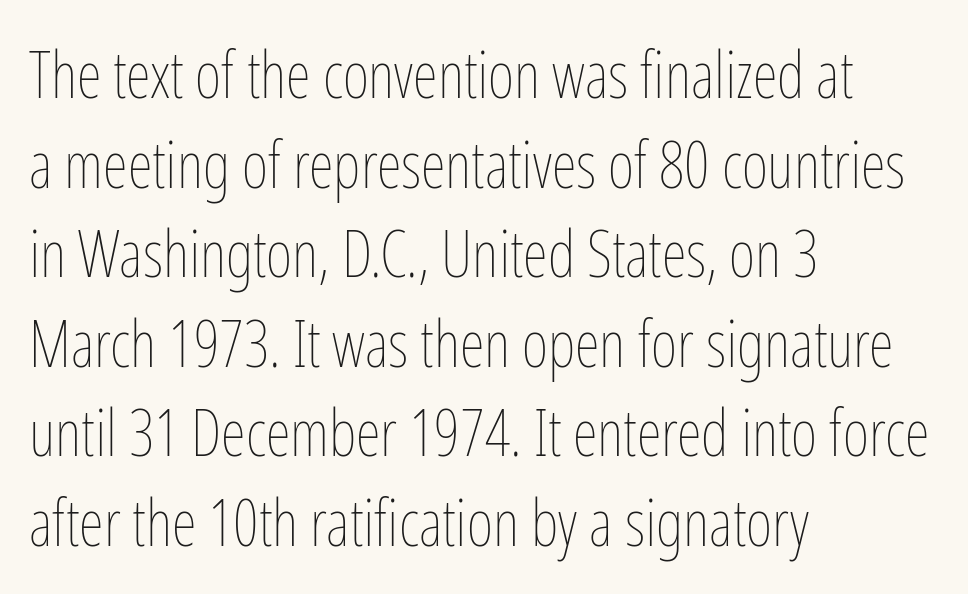
Is the block centered? No — it sits flush against the left margin. Style check: upright. The passage shown is typed in a proportional face where columns would drift. Lines of text with bare space underneath. The vertical gap from one line to the next is medium. The rendering keeps characters at their native spacing.
